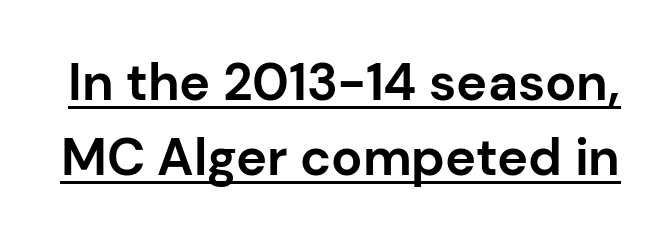
{"serif": "no", "italic": "no", "bold": "yes", "weight": "bold", "width": "normal", "stroke_contrast": "low", "x_height": "medium", "monospaced": "no", "underline": "yes", "line_spacing": "normal", "line_spacing_ratio": 1.45, "letter_spacing": "normal", "letter_spacing_em": 0.0, "glyph_px": 52}
